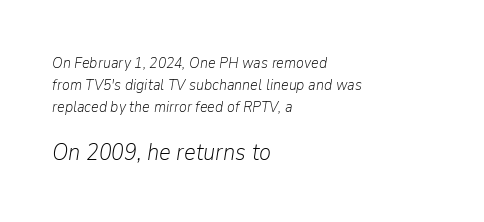
{"italic": "yes", "lean": "right", "slant_degrees": 9, "bold": "no", "underline": "no", "align": "left", "line_spacing": "normal", "line_spacing_ratio": 1.46, "letter_spacing": "normal", "letter_spacing_em": 0.0, "larger_block": "second", "size_ratio": 1.53, "glyph_px": 23}
